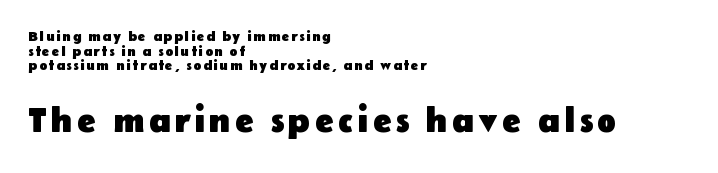
The image shows 35 px heavy sans-serif type, upright; set left-aligned, tight line spacing (1.05x), not underlined; the second (bottom) block is 2.5x larger; low stroke contrast and a medium x-height.
